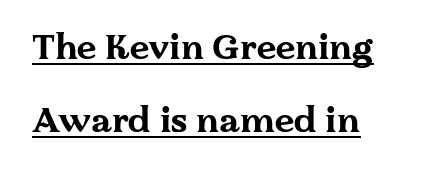
Q: Is the text bold? A: Yes.
Q: Is the text italic (slanted)? A: No, it is upright.
Q: Is the typeface a serif or a sans-serif typeface? A: Serif.
Q: Is the text underlined? A: Yes.
Q: Is the spacing between letters normal or unusually wide? A: Normal.
Q: Is the spacing between lines tight, normal or loose? A: Loose.
Q: Width (condensed, normal, or wide)? A: Wide.
Q: Stroke contrast? A: Medium.
Q: x-height? A: Medium.
Q: Monospaced? A: No.
